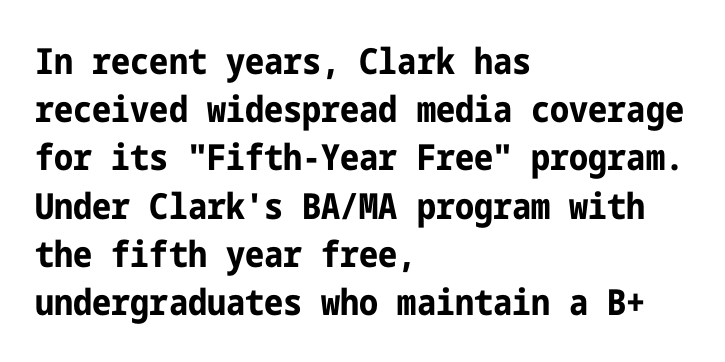
The image shows 36 px bold, condensed sans-serif type, upright; set left-aligned, normal line spacing (1.34x), normal letter spacing, not underlined; low stroke contrast and a medium x-height.
